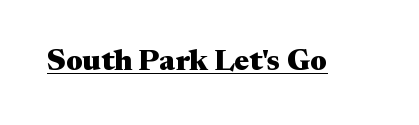
{"serif": "yes", "italic": "no", "bold": "yes", "weight": "heavy", "width": "wide", "stroke_contrast": "medium", "x_height": "medium", "monospaced": "no", "underline": "yes", "letter_spacing": "normal", "letter_spacing_em": 0.0, "glyph_px": 30}
